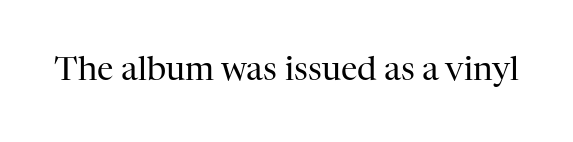
Q: Is the text bold? A: No.
Q: Is the text italic (slanted)? A: No, it is upright.
Q: Is the typeface a serif or a sans-serif typeface? A: Serif.
Q: Is the text underlined? A: No.
Q: Is the spacing between letters normal or unusually wide? A: Normal.
Q: Width (condensed, normal, or wide)? A: Normal.
Q: Stroke contrast? A: High.
Q: x-height? A: Medium.
Q: Monospaced? A: No.
